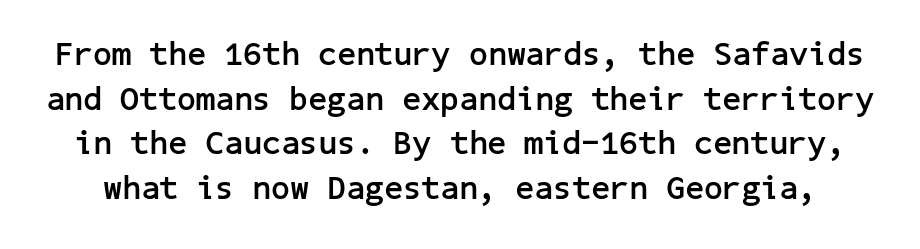
The image shows 33 px semibold sans-serif type, upright; set normal line spacing (1.35x), normal letter spacing, not underlined; low stroke contrast and a medium x-height.
